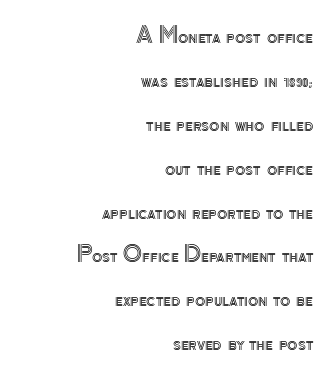
Compared with a flush-left layout, this one pins lines to the opposite, right side. Standard letterfit; no display-style spreading of the glyphs. This is the regular roman posture of the typeface. The block of text is sparse from top to bottom, with ample space between rows. A bare baseline throughout the passage.
